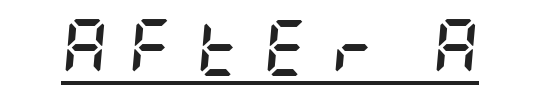
{"italic": "yes", "lean": "right", "slant_degrees": 5, "bold": "yes", "weight": "semibold", "width": "condensed", "stroke_contrast": "low", "x_height": "large", "underline": "yes", "letter_spacing": "wide", "letter_spacing_em": 0.39, "glyph_px": 56}
